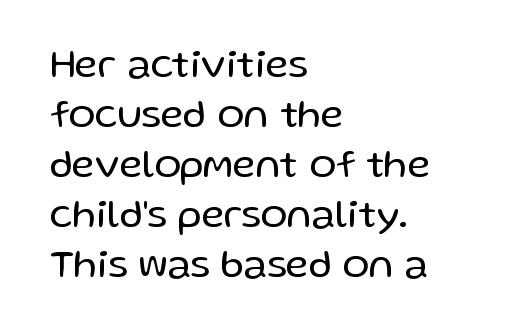
The image shows 40 px regular-weight sans-serif type, upright; set left-aligned, normal line spacing (1.25x), normal letter spacing, not underlined; low stroke contrast and a medium x-height.
